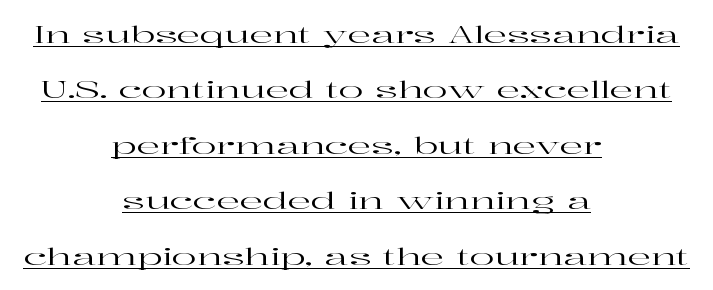
Q: Is the text italic (slanted)? A: No, it is upright.
Q: Is the text underlined? A: Yes.
Q: How is the paragraph aligned? A: Centered.
Q: Is the spacing between letters normal or unusually wide? A: Normal.
Q: Is the spacing between lines tight, normal or loose? A: Loose.
